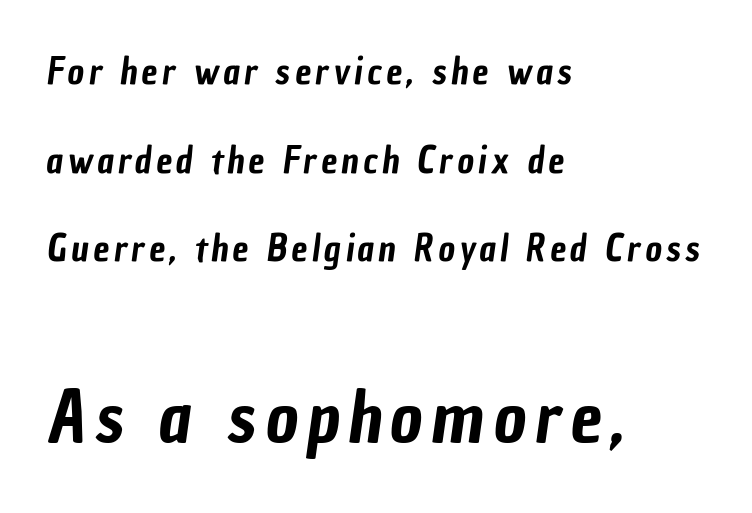
The setting favours the left margin, as ordinary paragraphs usually do. Note the varied advance widths — an 'i' is clearly narrower than an 'm'. The passage shown begins with its smaller block and ends with its larger one. The designer went with a sans here, leaving each stem footless.
